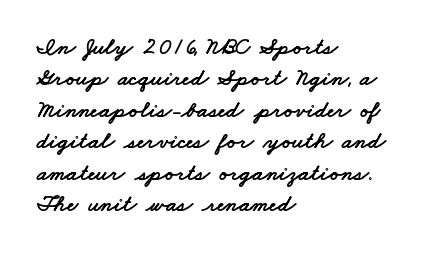
{"underline": "no", "align": "left", "line_spacing": "normal", "line_spacing_ratio": 1.31, "letter_spacing": "normal", "letter_spacing_em": 0.0, "glyph_px": 24}
